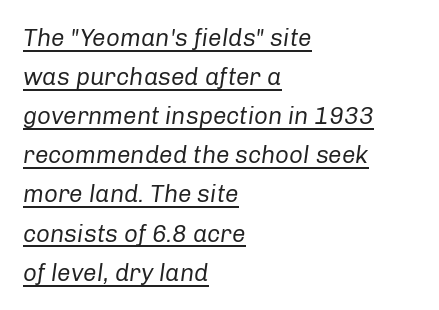
{"italic": "yes", "lean": "right", "slant_degrees": 8, "bold": "no", "underline": "yes", "align": "left", "line_spacing": "normal", "line_spacing_ratio": 1.63, "letter_spacing": "normal", "letter_spacing_em": 0.0, "glyph_px": 24}
